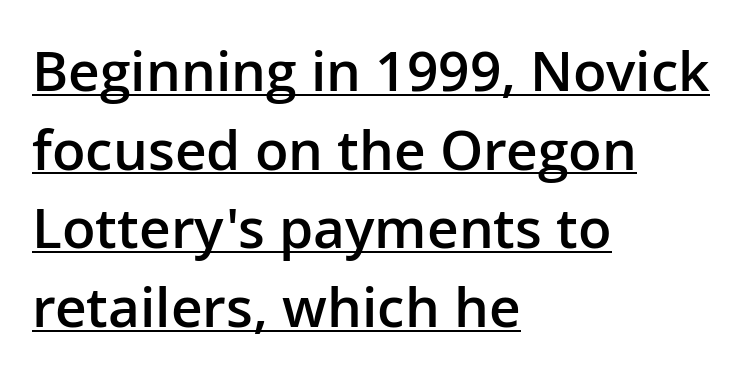
{"serif": "no", "italic": "no", "bold": "semi", "weight": "semibold", "width": "normal", "stroke_contrast": "low", "x_height": "medium", "monospaced": "no", "underline": "yes", "align": "left", "line_spacing": "normal", "line_spacing_ratio": 1.43, "letter_spacing": "normal", "letter_spacing_em": 0.0, "glyph_px": 55}
